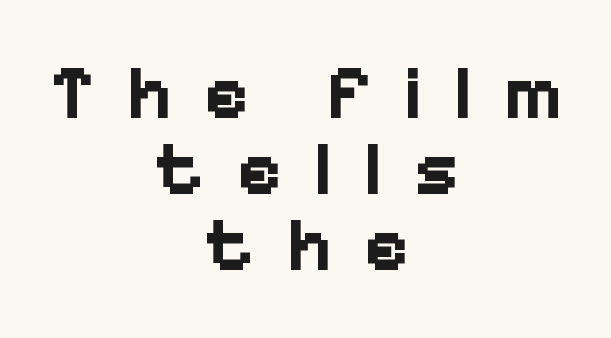
{"serif": "no", "italic": "no", "bold": "yes", "weight": "bold", "width": "normal", "stroke_contrast": "low", "x_height": "medium", "monospaced": "no", "underline": "no", "align": "center", "line_spacing": "tight", "line_spacing_ratio": 1.0, "letter_spacing": "wide", "letter_spacing_em": 0.41, "glyph_px": 76}
